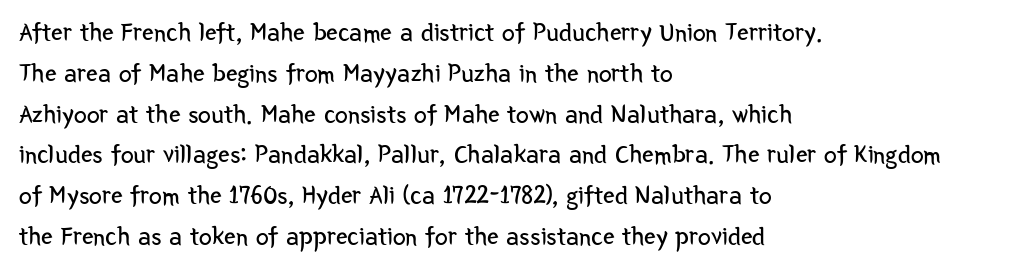
The image shows 26 px text type, upright; set left-aligned, normal line spacing (1.57x), normal letter spacing, not underlined.
